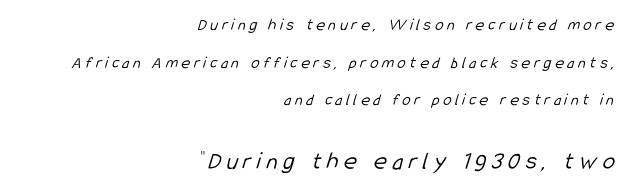
Q: Is the text bold? A: No.
Q: Is the text underlined? A: No.
Q: How is the paragraph aligned? A: Right-aligned.
Q: Is the spacing between letters normal or unusually wide? A: Unusually wide.
Q: Is the spacing between lines tight, normal or loose? A: Loose.
Q: Which block of text is set in a larger size, the first (top) or the second (bottom)? A: The second (bottom) one.
